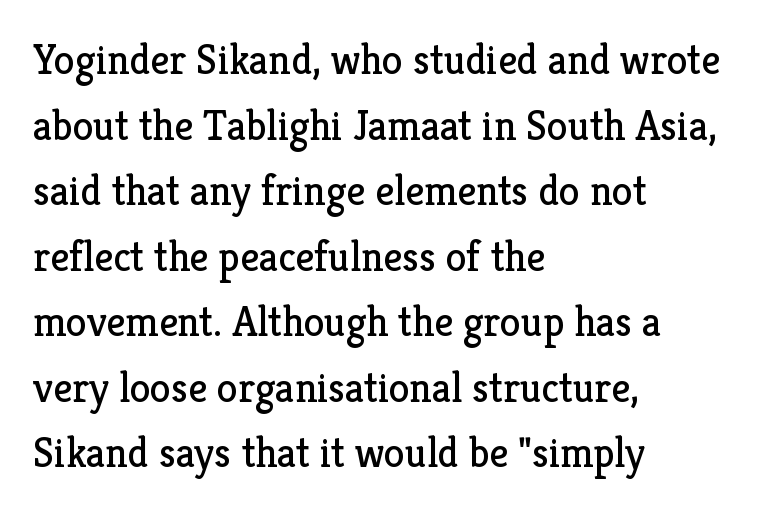
Weight: not bold — regular or lighter. Interline gaps are of average width in this sample. Default kerning and tracking; the words read as compact shapes. A clean baseline with only descenders dipping below it. A classic flush-left, rag-right setting is used for this passage.
